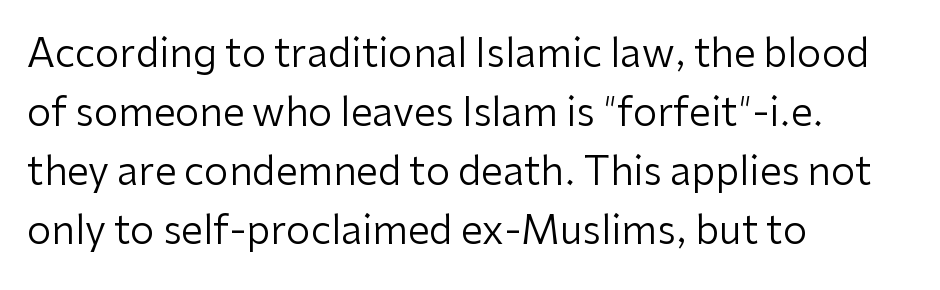
{"serif": "no", "italic": "no", "bold": "no", "weight": "regular", "width": "normal", "stroke_contrast": "low", "x_height": "medium", "monospaced": "no", "underline": "no", "align": "left", "line_spacing": "normal", "line_spacing_ratio": 1.51, "letter_spacing": "normal", "letter_spacing_em": 0.0, "glyph_px": 39}
